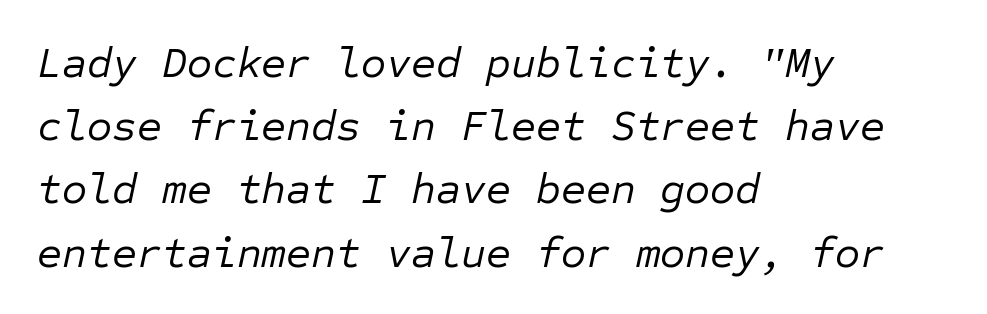
{"italic": "yes", "lean": "right", "slant_degrees": 12, "bold": "no", "weight": "regular", "width": "normal", "stroke_contrast": "low", "x_height": "medium", "monospaced": "yes", "underline": "no", "align": "left", "line_spacing": "normal", "line_spacing_ratio": 1.47, "letter_spacing": "normal", "letter_spacing_em": 0.0, "glyph_px": 43}
